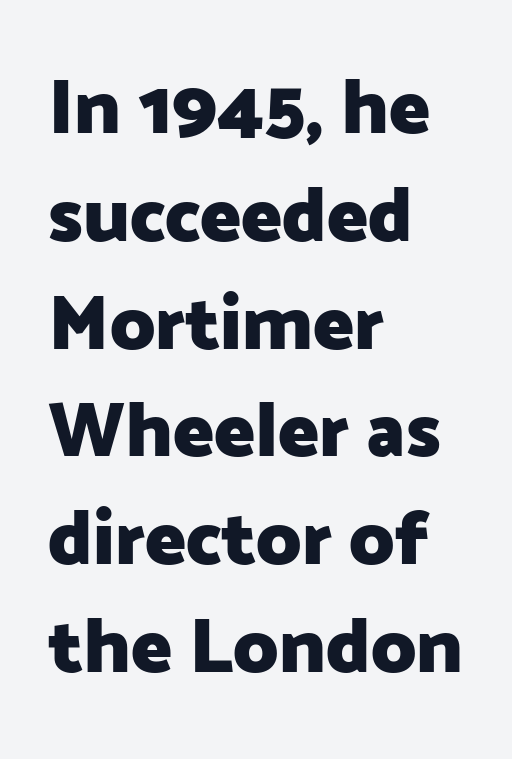
Q: Is the text bold? A: Yes.
Q: Is the text italic (slanted)? A: No, it is upright.
Q: Is the typeface a serif or a sans-serif typeface? A: Sans-serif.
Q: Is the text underlined? A: No.
Q: How is the paragraph aligned? A: Left-aligned.
Q: Is the spacing between letters normal or unusually wide? A: Normal.
Q: Is the spacing between lines tight, normal or loose? A: Normal.
Q: Width (condensed, normal, or wide)? A: Normal.
Q: Stroke contrast? A: Low.
Q: x-height? A: Medium.
Q: Monospaced? A: No.
